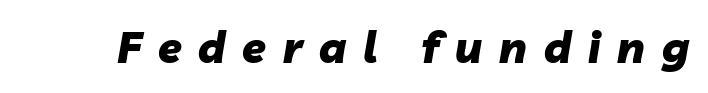
{"italic": "yes", "lean": "right", "slant_degrees": 10, "bold": "yes", "weight": "heavy", "width": "normal", "stroke_contrast": "low", "x_height": "medium", "monospaced": "no", "underline": "no", "letter_spacing": "wide", "letter_spacing_em": 0.39, "glyph_px": 43}
